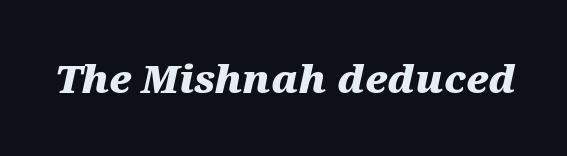
The image shows 39 px heavy, wide type, italic (leaning right); set normal letter spacing, not underlined; medium stroke contrast and a medium x-height.
